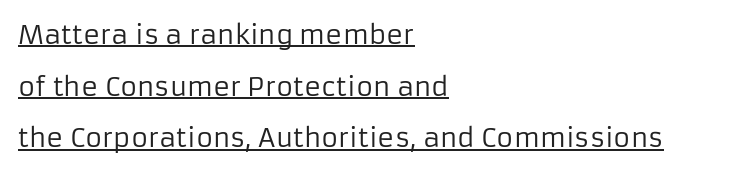
{"italic": "no", "bold": "no", "underline": "yes", "align": "left", "line_spacing": "loose", "line_spacing_ratio": 1.99, "letter_spacing": "normal", "letter_spacing_em": 0.0, "glyph_px": 26}
